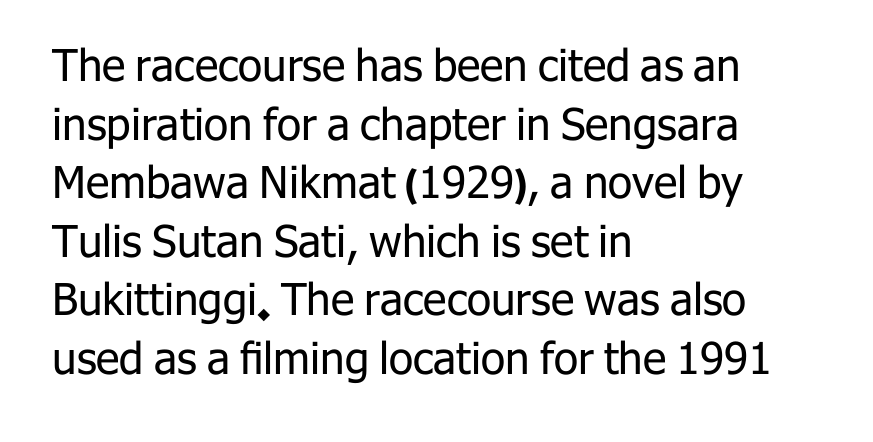
The typeface chosen for these lines omits serifs. Whoever set this chose a conventional vertical rhythm. Layout note: lines flush left. Think standard paragraph weight, or any step lighter than that. Spacing verdict: proportional, widths tailored to each character.
